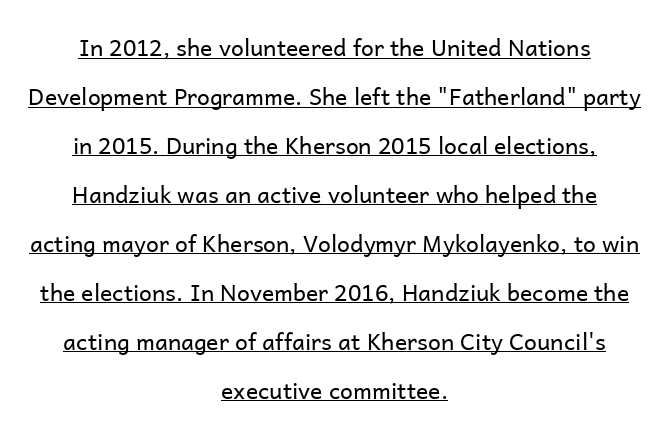
{"italic": "no", "bold": "no", "underline": "yes", "align": "center", "line_spacing": "loose", "line_spacing_ratio": 2.13, "letter_spacing": "normal", "letter_spacing_em": 0.0, "glyph_px": 23}
